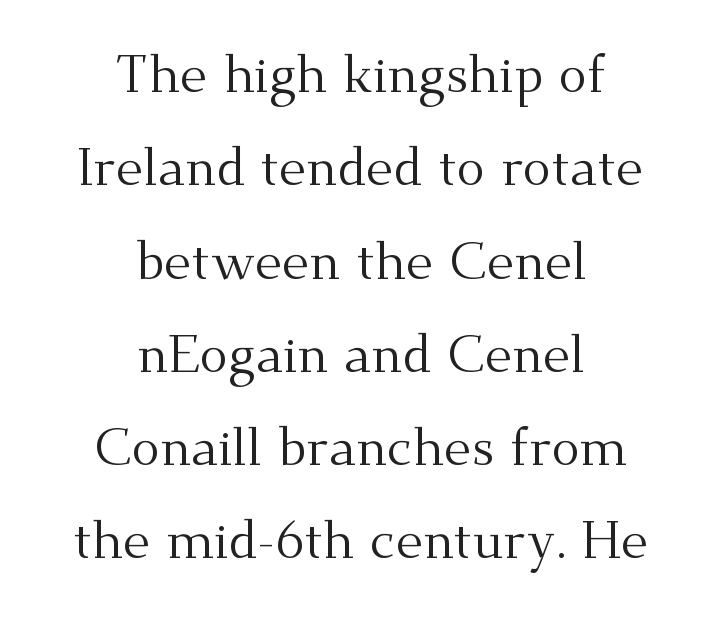
{"serif": "yes", "italic": "no", "bold": "no", "weight": "regular", "width": "normal", "stroke_contrast": "medium", "x_height": "small", "monospaced": "no", "underline": "no", "align": "center", "line_spacing_ratio": 1.76, "letter_spacing": "normal", "letter_spacing_em": 0.0, "glyph_px": 53}
